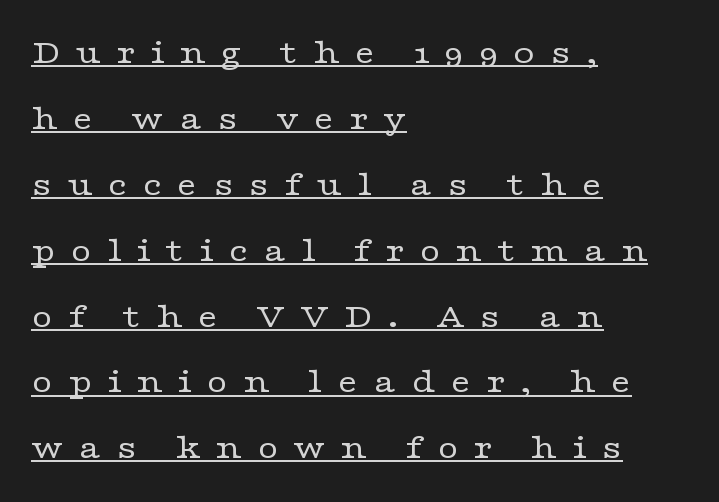
{"serif": "yes", "italic": "no", "bold": "no", "weight": "regular", "width": "wide", "stroke_contrast": "low", "x_height": "medium", "monospaced": "no", "underline": "yes", "align": "left", "line_spacing_ratio": 1.83, "letter_spacing": "wide", "letter_spacing_em": 0.4, "glyph_px": 36}
